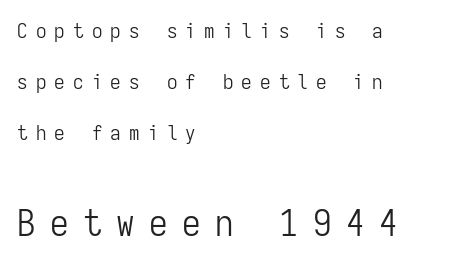
The image shows 37 px light, condensed sans-serif type, upright, monospaced; set left-aligned, loose line spacing (2.42x), unusually wide letter spacing (+0.39 em), not underlined; the second (bottom) block is 1.76x larger; low stroke contrast and a medium x-height.
